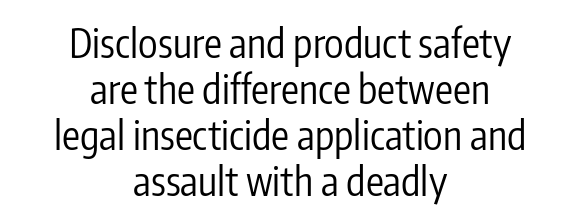
Q: Is the text bold? A: No.
Q: Is the text italic (slanted)? A: No, it is upright.
Q: Is the typeface a serif or a sans-serif typeface? A: Sans-serif.
Q: Is the text underlined? A: No.
Q: How is the paragraph aligned? A: Centered.
Q: Is the spacing between letters normal or unusually wide? A: Normal.
Q: Is the spacing between lines tight, normal or loose? A: Tight.
Q: Width (condensed, normal, or wide)? A: Condensed.
Q: Stroke contrast? A: Low.
Q: x-height? A: Medium.
Q: Monospaced? A: No.
